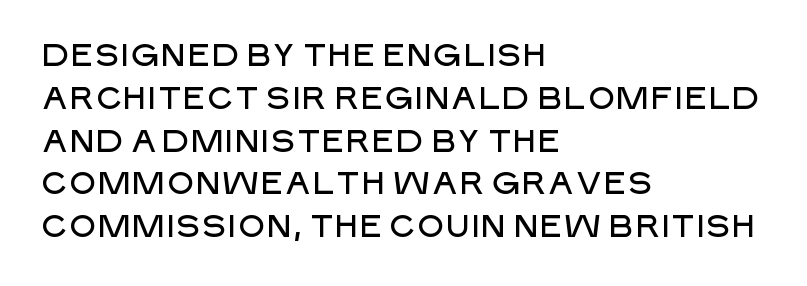
The image shows 31 px sans-serif type, upright; set left-aligned, normal line spacing (1.38x), normal letter spacing, not underlined; low stroke contrast and a large x-height.
